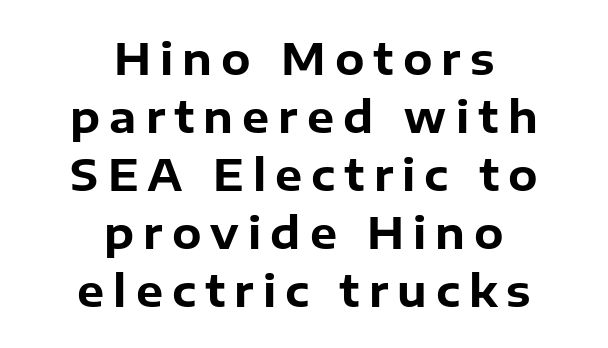
The image shows 43 px bold sans-serif type, upright; set centered, normal line spacing (1.35x), unusually wide letter spacing (+0.21 em), not underlined; low stroke contrast and a medium x-height.
